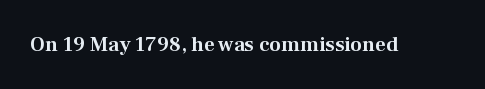
Q: Is the text italic (slanted)? A: No, it is upright.
Q: Is the text underlined? A: No.
Q: Is the spacing between letters normal or unusually wide? A: Normal.
